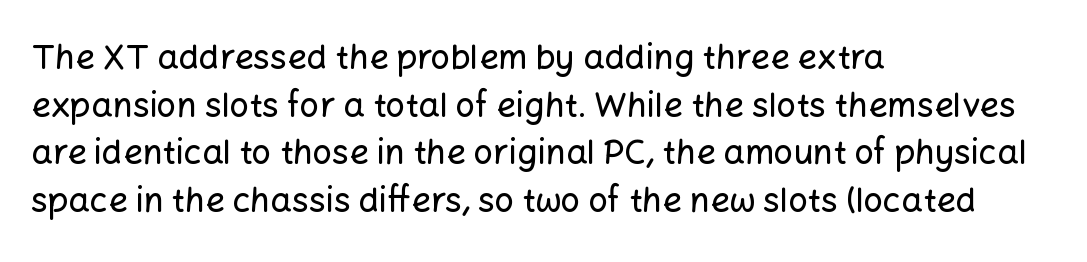
Q: Is the text italic (slanted)? A: No, it is upright.
Q: Is the typeface a serif or a sans-serif typeface? A: Sans-serif.
Q: Is the text underlined? A: No.
Q: How is the paragraph aligned? A: Left-aligned.
Q: Is the spacing between letters normal or unusually wide? A: Normal.
Q: Is the spacing between lines tight, normal or loose? A: Normal.
Q: Width (condensed, normal, or wide)? A: Normal.
Q: Stroke contrast? A: Low.
Q: x-height? A: Medium.
Q: Monospaced? A: No.
